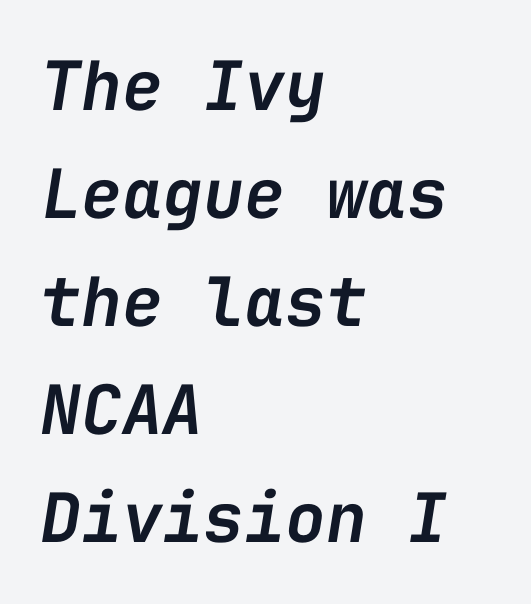
{"italic": "yes", "lean": "right", "slant_degrees": 9, "bold": "semi", "weight": "semibold", "width": "normal", "stroke_contrast": "low", "x_height": "medium", "monospaced": "yes", "underline": "no", "align": "left", "line_spacing": "normal", "line_spacing_ratio": 1.59, "letter_spacing": "normal", "letter_spacing_em": 0.0, "glyph_px": 68}
